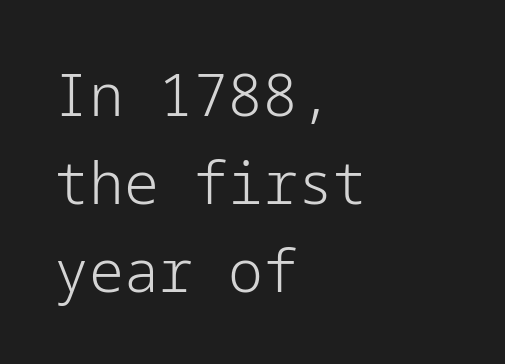
{"serif": "no", "italic": "no", "bold": "no", "weight": "light", "width": "normal", "stroke_contrast": "low", "x_height": "medium", "underline": "no", "align": "left", "line_spacing": "normal", "line_spacing_ratio": 1.52, "letter_spacing": "normal", "letter_spacing_em": 0.0, "glyph_px": 58}
